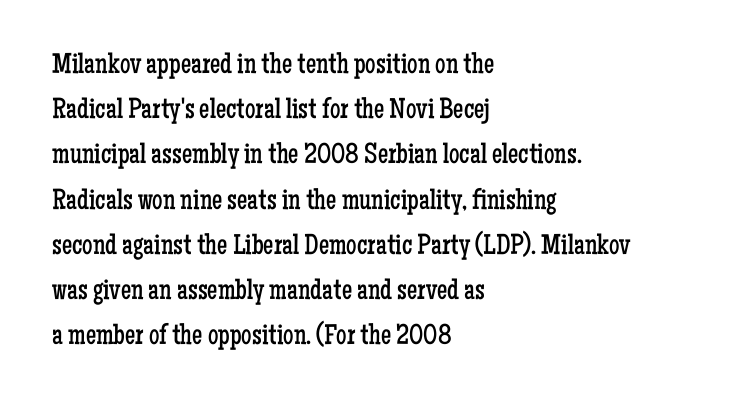
Q: Is the text bold? A: No.
Q: Is the text italic (slanted)? A: No, it is upright.
Q: Is the typeface a serif or a sans-serif typeface? A: Serif.
Q: Is the text underlined? A: No.
Q: How is the paragraph aligned? A: Left-aligned.
Q: Is the spacing between letters normal or unusually wide? A: Normal.
Q: Is the spacing between lines tight, normal or loose? A: Normal.
Q: Width (condensed, normal, or wide)? A: Condensed.
Q: Stroke contrast? A: Low.
Q: x-height? A: Medium.
Q: Monospaced? A: No.
